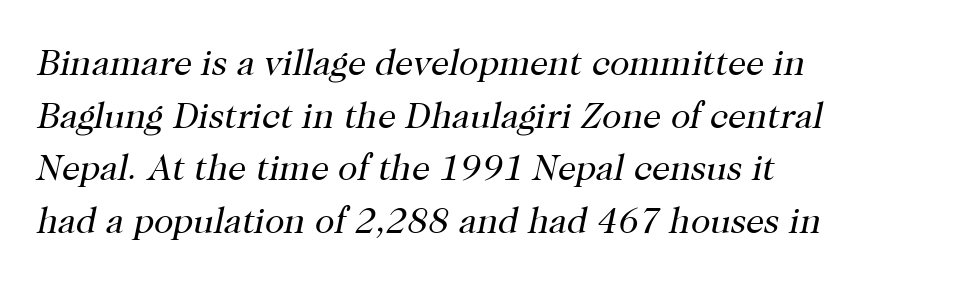
Q: Is the text bold? A: No.
Q: Is the text italic (slanted)? A: Yes, it leans right by about 12 degrees.
Q: Is the typeface a serif or a sans-serif typeface? A: Serif.
Q: Is the text underlined? A: No.
Q: How is the paragraph aligned? A: Left-aligned.
Q: Is the spacing between letters normal or unusually wide? A: Normal.
Q: Is the spacing between lines tight, normal or loose? A: Normal.
Q: Width (condensed, normal, or wide)? A: Normal.
Q: Stroke contrast? A: High.
Q: x-height? A: Medium.
Q: Monospaced? A: No.
